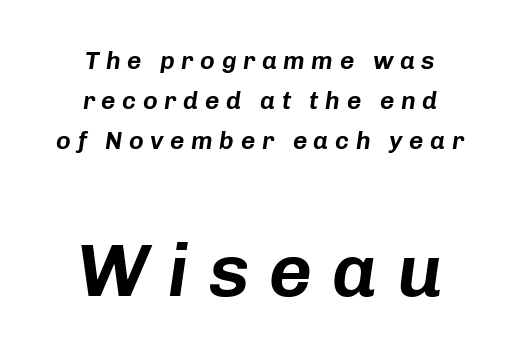
Q: Is the text italic (slanted)? A: Yes, it leans right by about 8 degrees.
Q: Is the text underlined? A: No.
Q: How is the paragraph aligned? A: Centered.
Q: Is the spacing between letters normal or unusually wide? A: Unusually wide.
Q: Is the spacing between lines tight, normal or loose? A: Normal.
Q: Which block of text is set in a larger size, the first (top) or the second (bottom)? A: The second (bottom) one.
Q: Width (condensed, normal, or wide)? A: Normal.
Q: Stroke contrast? A: Low.
Q: x-height? A: Medium.
Q: Monospaced? A: No.
